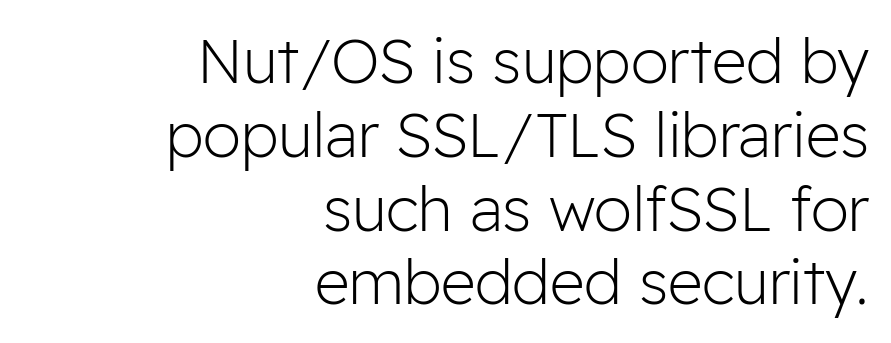
The rendering uses natural spacing where letterforms have individual widths. Horizontally, the lines are justified to the trailing edge only. Notice how the stems are strictly vertical — no italics here. These lines are composed in type without serifs. Check the space under the baseline: it is left empty.
